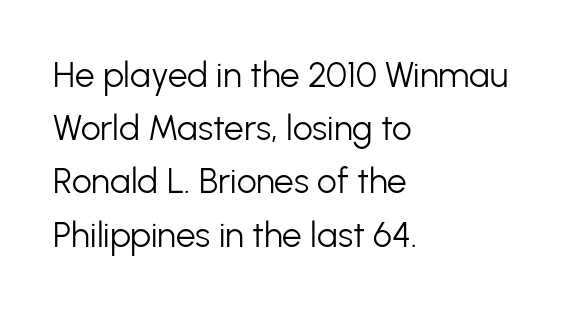
Q: Is the text bold? A: No.
Q: Is the text italic (slanted)? A: No, it is upright.
Q: Is the typeface a serif or a sans-serif typeface? A: Sans-serif.
Q: Is the text underlined? A: No.
Q: How is the paragraph aligned? A: Left-aligned.
Q: Is the spacing between letters normal or unusually wide? A: Normal.
Q: Is the spacing between lines tight, normal or loose? A: Normal.
Q: Width (condensed, normal, or wide)? A: Normal.
Q: Stroke contrast? A: Low.
Q: x-height? A: Medium.
Q: Monospaced? A: No.
